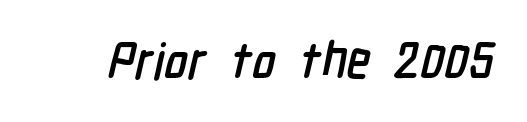
{"serif": "no", "width": "condensed", "stroke_contrast": "low", "x_height": "medium", "monospaced": "no", "underline": "no", "letter_spacing": "normal", "letter_spacing_em": 0.0, "glyph_px": 50}
